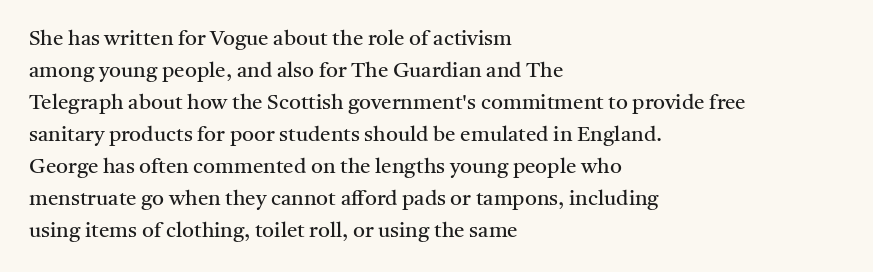
Q: Is the text bold? A: No.
Q: Is the text italic (slanted)? A: No, it is upright.
Q: Is the text underlined? A: No.
Q: How is the paragraph aligned? A: Left-aligned.
Q: Is the spacing between letters normal or unusually wide? A: Normal.
Q: Is the spacing between lines tight, normal or loose? A: Normal.
